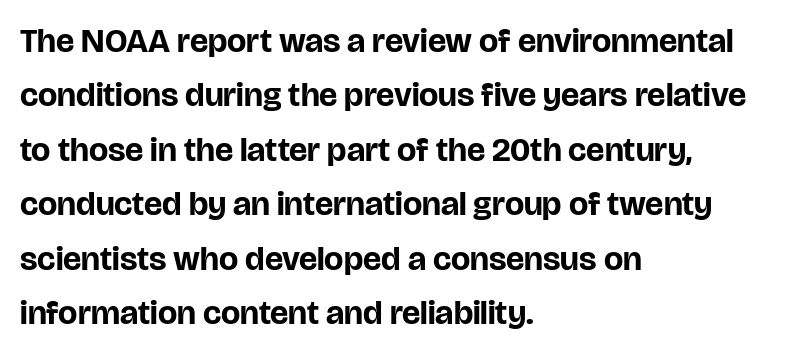
The image shows 34 px bold sans-serif type, upright; set left-aligned, normal line spacing (1.6x), normal letter spacing, not underlined; low stroke contrast and a large x-height.
